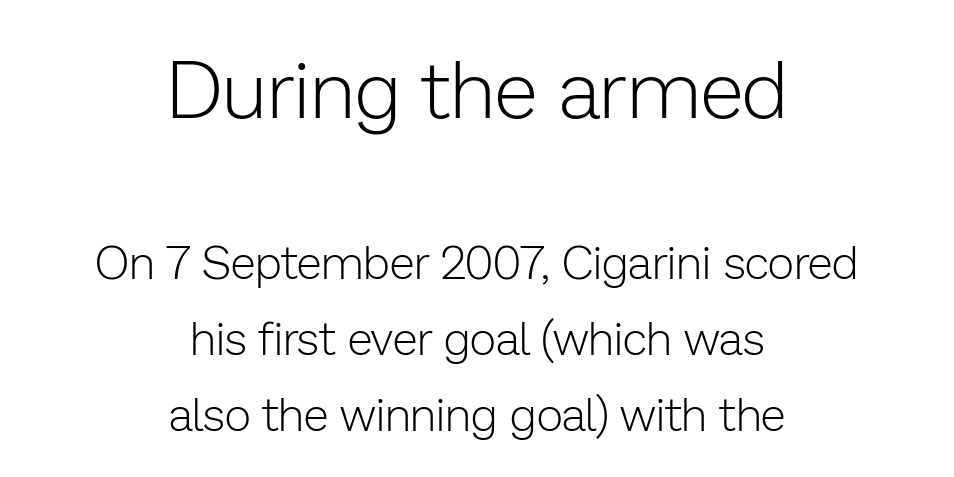
The image shows 80 px light sans-serif type, upright; set centered, normal line spacing (1.65x), normal letter spacing, not underlined; the first (top) block is 1.74x larger; low stroke contrast and a medium x-height.
